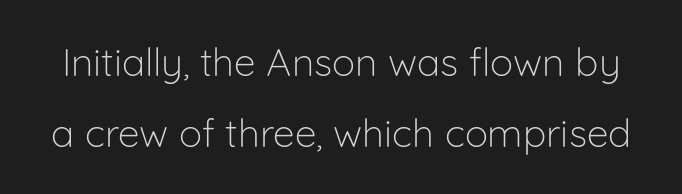
The image shows 39 px light sans-serif type, upright; set line spacing 1.82x, normal letter spacing, not underlined; low stroke contrast and a medium x-height.
